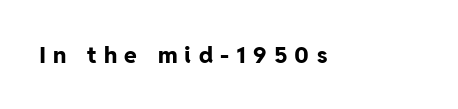
The image shows 23 px bold type, upright; set unusually wide letter spacing (+0.31 em), not underlined.
